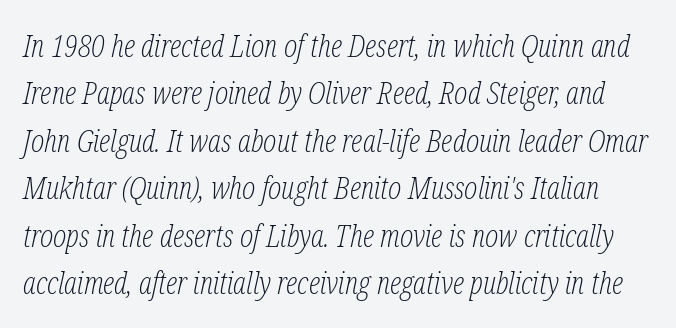
Q: Is the text bold? A: No.
Q: Is the text italic (slanted)? A: Yes, it leans right by about 12 degrees.
Q: Is the typeface a serif or a sans-serif typeface? A: Serif.
Q: Is the text underlined? A: No.
Q: Is the spacing between letters normal or unusually wide? A: Normal.
Q: Is the spacing between lines tight, normal or loose? A: Normal.
Q: Width (condensed, normal, or wide)? A: Condensed.
Q: Stroke contrast? A: Low.
Q: x-height? A: Medium.
Q: Monospaced? A: No.
